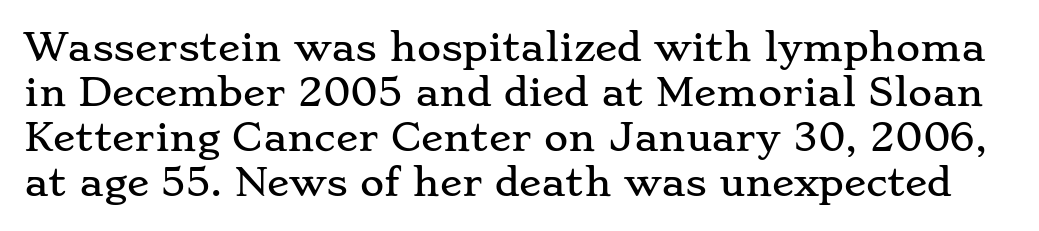
{"serif": "yes", "italic": "no", "width": "wide", "stroke_contrast": "low", "x_height": "small", "monospaced": "no", "underline": "no", "line_spacing_ratio": 1.22, "letter_spacing": "normal", "letter_spacing_em": 0.0, "glyph_px": 37}
